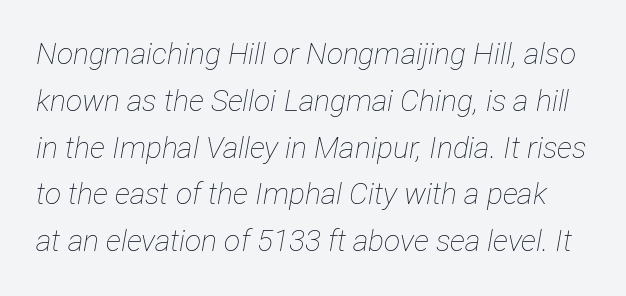
Has an underline been added? It has not. Leading matches the norm, producing a regular column. The face used here is proportionally spaced, like ordinary book or web type. A light-to-regular cut is what we see here. Tall strokes in this sample are angled rather than plumb. Observe the ordinary spacing: letters are neighbours, not strangers.
